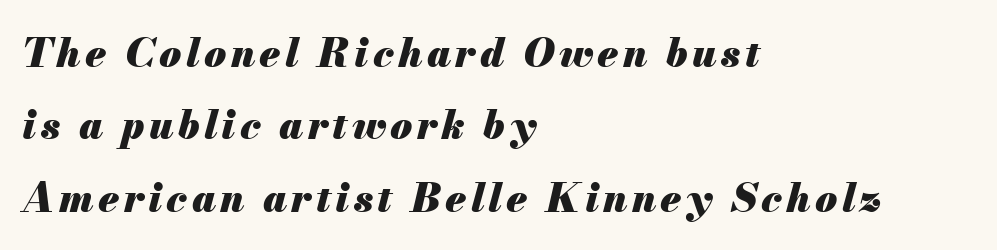
{"italic": "yes", "lean": "right", "slant_degrees": 13, "bold": "yes", "weight": "heavy", "width": "normal", "stroke_contrast": "medium", "x_height": "small", "monospaced": "no", "underline": "no", "align": "left", "line_spacing_ratio": 1.81, "glyph_px": 40}
